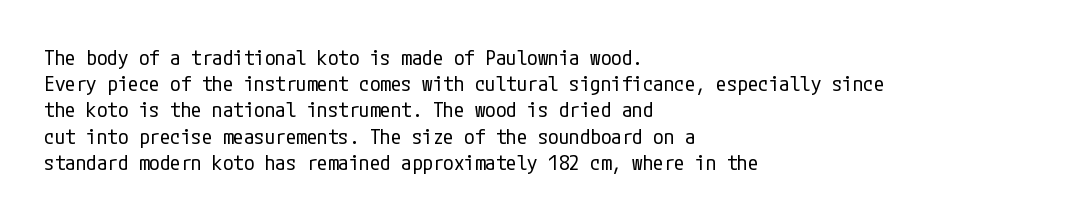
Does extra space separate the letters? No, they use regular spacing. Layout note: lines flush left. The area under the type is left untouched. This reads as an unemphasized weight, regular at the heaviest. This is roman type, the default non-slanted kind. Vertical spacing — default.
